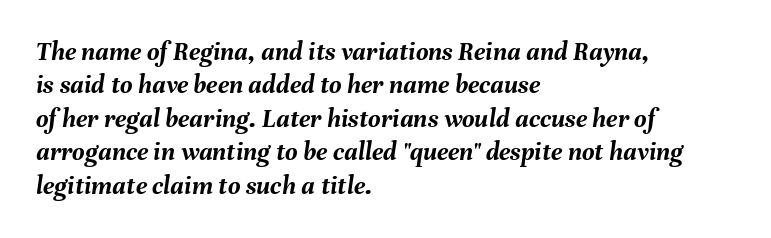
Q: Is the text bold? A: Yes.
Q: Is the text italic (slanted)? A: Yes, it leans right by about 8 degrees.
Q: Is the text underlined? A: No.
Q: How is the paragraph aligned? A: Left-aligned.
Q: Is the spacing between letters normal or unusually wide? A: Normal.
